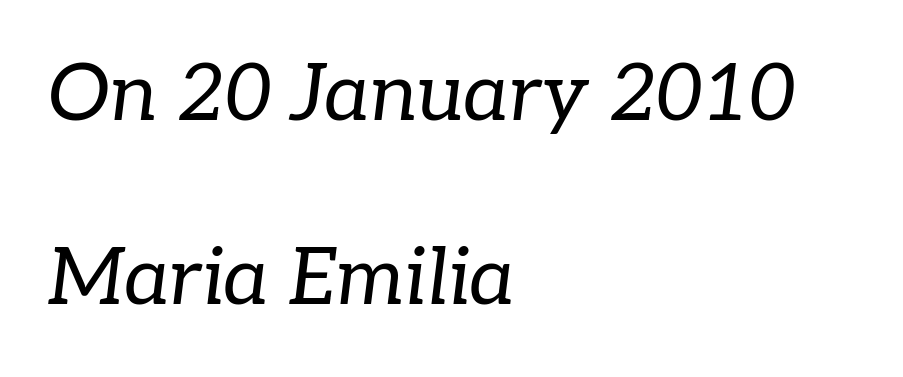
{"serif": "yes", "italic": "yes", "lean": "right", "slant_degrees": 7, "bold": "no", "weight": "regular", "width": "normal", "stroke_contrast": "low", "x_height": "medium", "monospaced": "no", "underline": "no", "align": "left", "line_spacing": "loose", "line_spacing_ratio": 2.33, "letter_spacing": "normal", "letter_spacing_em": 0.0, "glyph_px": 79}
